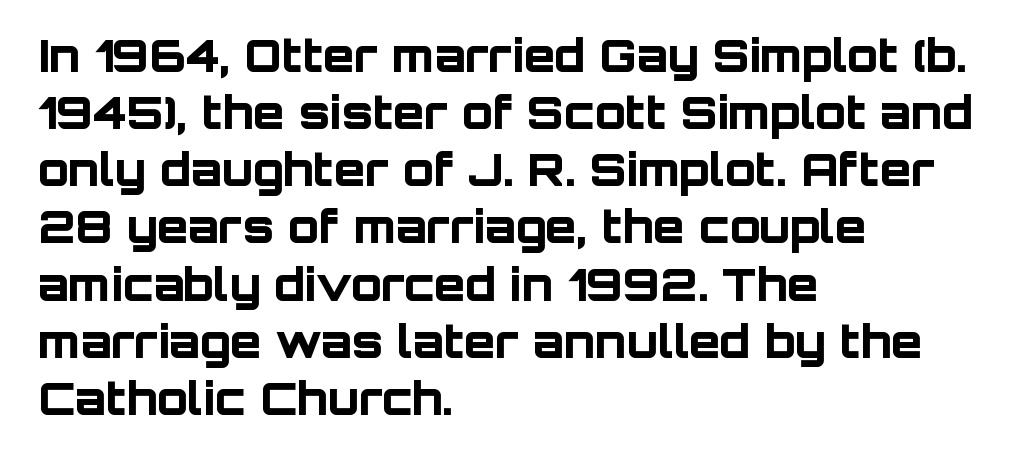
{"serif": "no", "italic": "no", "bold": "yes", "weight": "bold", "width": "normal", "stroke_contrast": "low", "x_height": "large", "monospaced": "no", "underline": "no", "align": "left", "line_spacing": "normal", "line_spacing_ratio": 1.27, "letter_spacing": "normal", "letter_spacing_em": 0.0, "glyph_px": 45}
